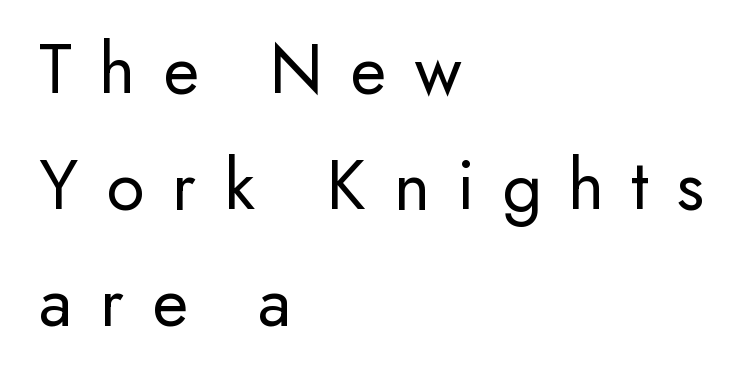
Spacing between characters has been opened up far beyond the box default. This is roman type, the default non-slanted kind. The paragraph has a hard left edge and a soft right edge. In terms of leading, this rendering sits right in the middle. Plain, unruled lines of type. The passage shown is typed in a proportional face where columns would drift.
